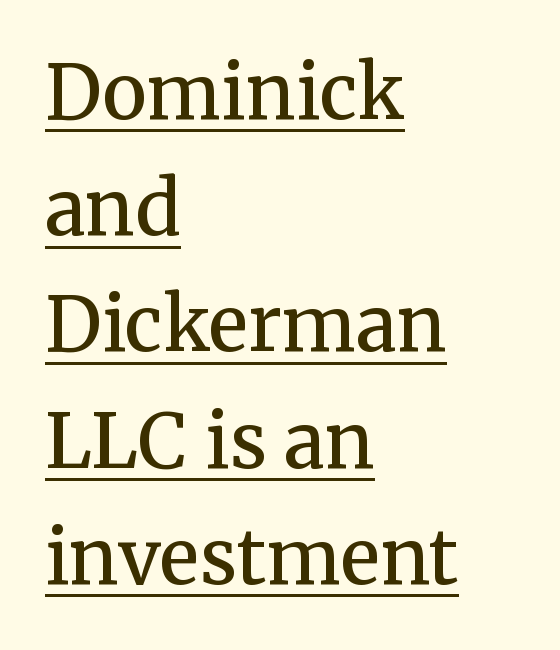
{"serif": "yes", "italic": "no", "bold": "semi", "weight": "semibold", "width": "normal", "stroke_contrast": "medium", "x_height": "medium", "monospaced": "no", "underline": "yes", "align": "left", "line_spacing": "normal", "line_spacing_ratio": 1.55, "letter_spacing": "normal", "letter_spacing_em": 0.0, "glyph_px": 75}
